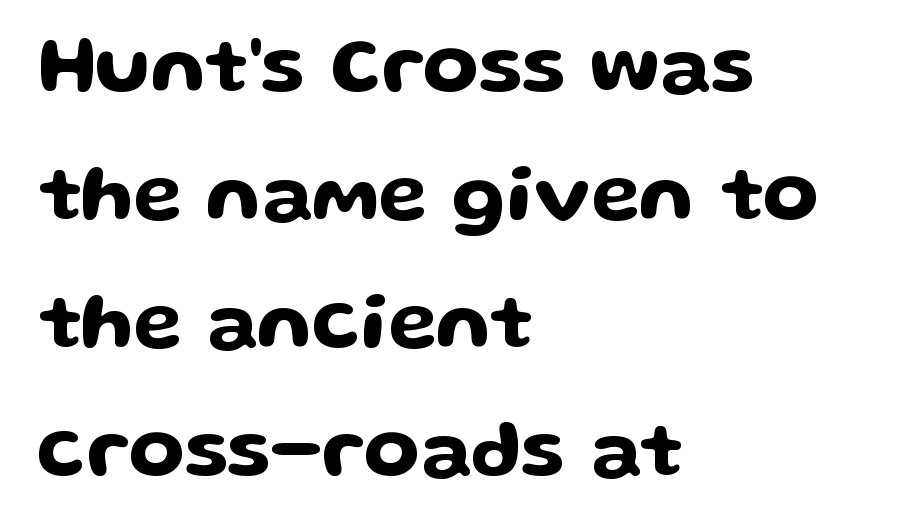
Q: Is the text italic (slanted)? A: No, it is upright.
Q: Is the typeface a serif or a sans-serif typeface? A: Sans-serif.
Q: Is the text underlined? A: No.
Q: How is the paragraph aligned? A: Left-aligned.
Q: Is the spacing between letters normal or unusually wide? A: Normal.
Q: Is the spacing between lines tight, normal or loose? A: Normal.
Q: Width (condensed, normal, or wide)? A: Wide.
Q: Stroke contrast? A: Low.
Q: x-height? A: Medium.
Q: Monospaced? A: No.
